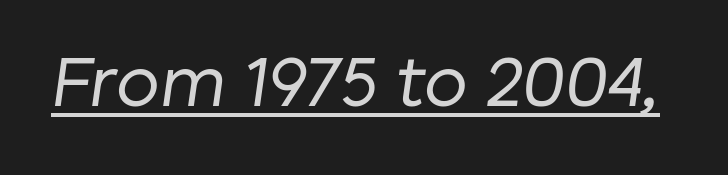
{"italic": "yes", "lean": "right", "slant_degrees": 8, "bold": "no", "weight": "regular", "width": "normal", "stroke_contrast": "low", "x_height": "medium", "monospaced": "no", "underline": "yes", "letter_spacing": "normal", "letter_spacing_em": 0.0, "glyph_px": 72}
